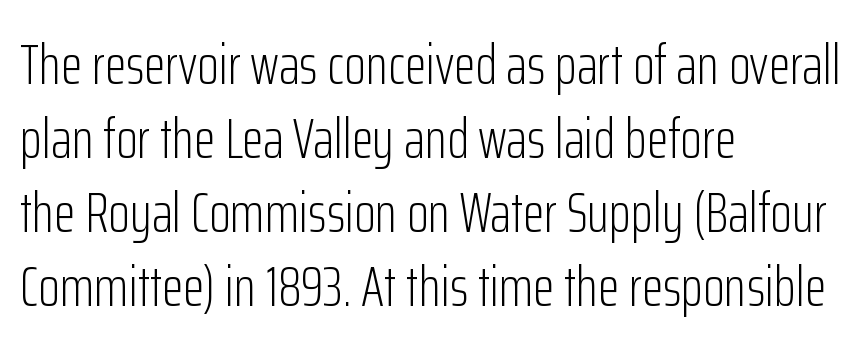
Each new line begins a customary step beneath the previous one. The passage is arranged the way most books set body copy — flush left. On a weight scale, this lands at 450 or below. Only glyphs here, with clear space below each row.
